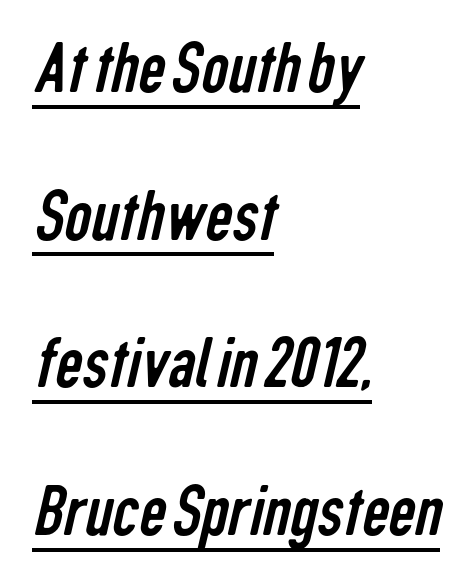
{"serif": "no", "bold": "no", "weight": "regular", "width": "condensed", "stroke_contrast": "low", "x_height": "medium", "monospaced": "no", "underline": "yes", "align": "left", "line_spacing": "loose", "line_spacing_ratio": 1.97, "letter_spacing": "normal", "letter_spacing_em": 0.0, "glyph_px": 75}
